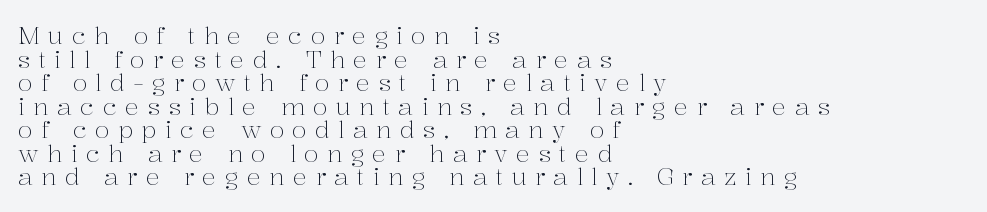
Q: Is the text bold? A: No.
Q: Is the text italic (slanted)? A: No, it is upright.
Q: Is the text underlined? A: No.
Q: How is the paragraph aligned? A: Left-aligned.
Q: Is the spacing between letters normal or unusually wide? A: Unusually wide.
Q: Is the spacing between lines tight, normal or loose? A: Tight.
